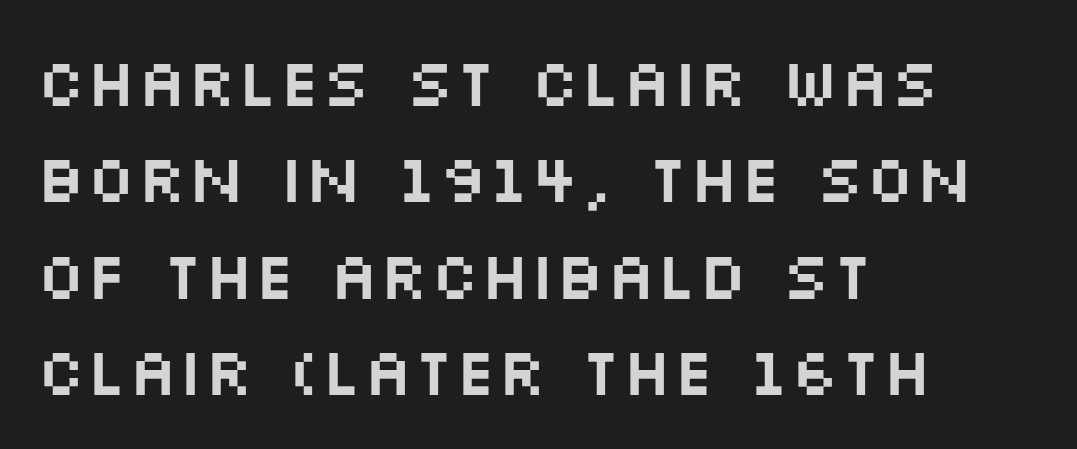
Any mark beneath the type? The region is blank. Left-aligned paragraph, ragged on the right. Quick note: not italic, upright. You could not count columns in this text — the font is proportionally spaced. Grotesque or geometric, the face here clearly has no serifs.
